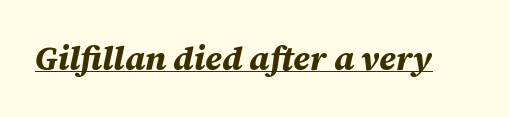
The letters are bold, with thick, heavy strokes. Rendered with sloped, italic letterforms. Letter spacing: default. The letters advance in unequal steps, a hallmark of proportional type. Underlining? Definitely there.
